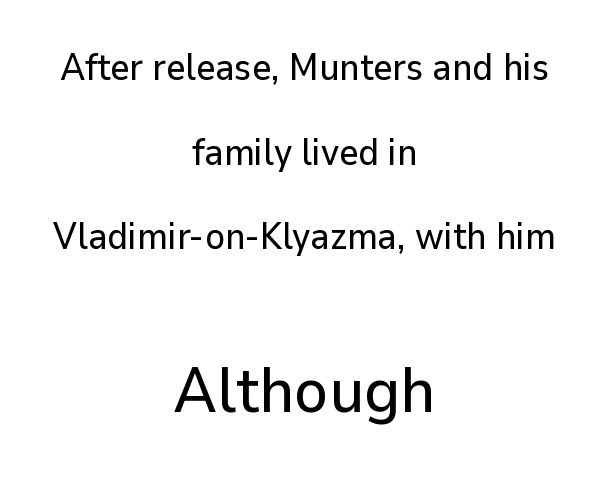
{"serif": "no", "italic": "no", "width": "normal", "stroke_contrast": "low", "x_height": "medium", "monospaced": "no", "underline": "no", "align": "center", "line_spacing": "loose", "line_spacing_ratio": 2.29, "letter_spacing": "normal", "letter_spacing_em": 0.0, "larger_block": "second", "size_ratio": 1.73, "glyph_px": 64}
